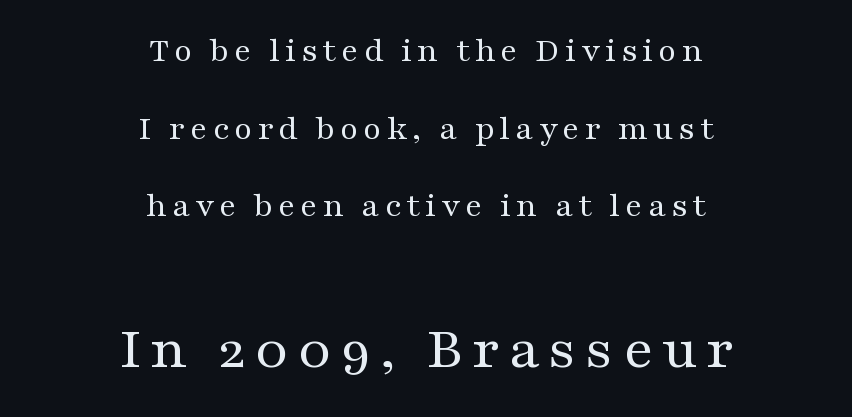
The image shows 61 px regular-weight, wide serif type, upright; set centered, loose line spacing (2.22x), not underlined; the second (bottom) block is 1.74x larger; medium stroke contrast and a medium x-height.
